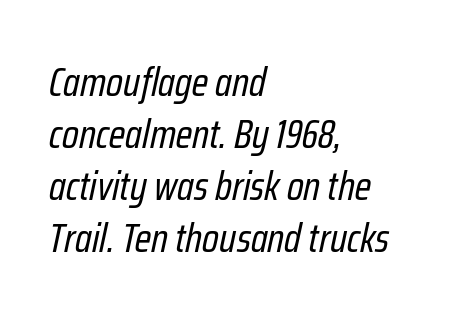
The image shows 41 px regular-weight, condensed type, italic (leaning right); set left-aligned, normal line spacing (1.27x), normal letter spacing, not underlined; low stroke contrast and a medium x-height.
